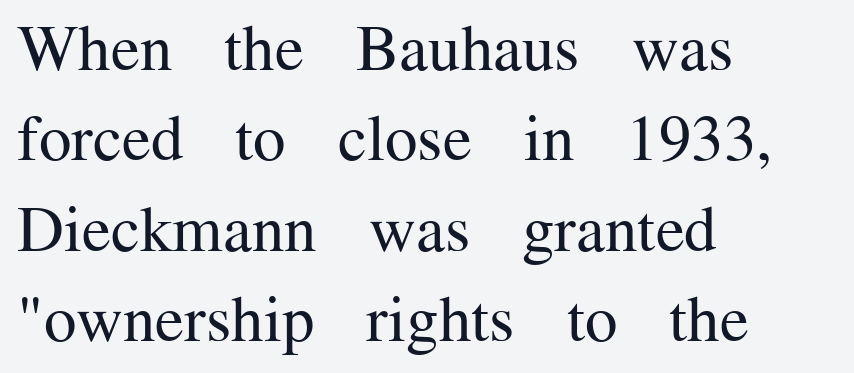
The image shows 65 px regular-weight serif type, upright; set left-aligned, normal line spacing (1.39x), normal letter spacing, not underlined; medium stroke contrast and a medium x-height.
